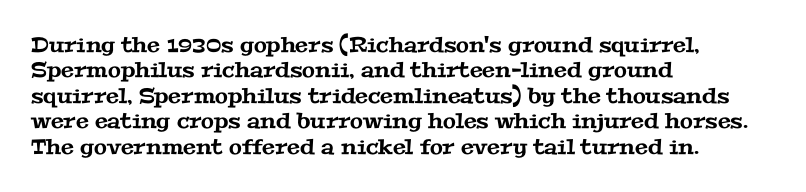
The gaps between neighbouring characters are ordinary and unremarkable. Anything drawn beneath the words? Only blank space. The rendering anchors every line to the left-hand side.
